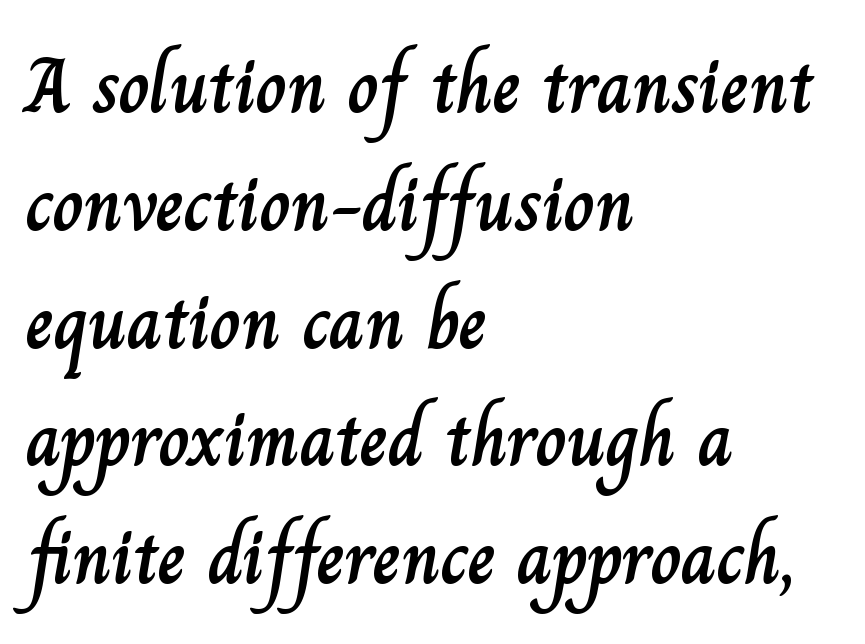
{"width": "normal", "stroke_contrast": "low", "x_height": "small", "monospaced": "no", "underline": "no", "align": "left", "line_spacing": "normal", "line_spacing_ratio": 1.53, "letter_spacing": "normal", "letter_spacing_em": 0.0, "glyph_px": 77}
